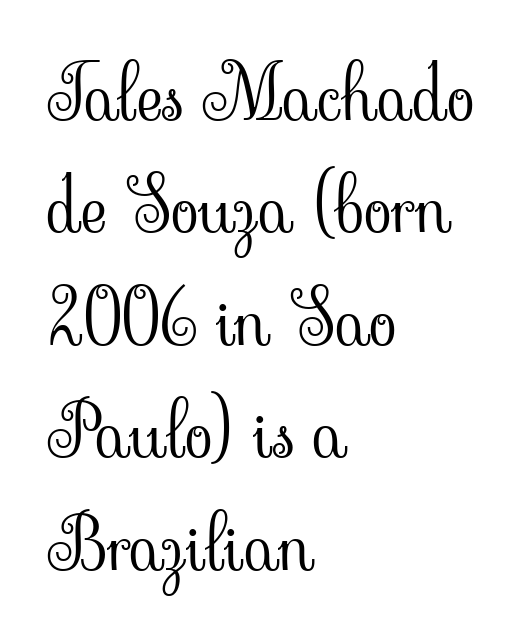
Where is the straight margin? On the left. The face used here is proportionally spaced, like ordinary book or web type. Check the space under the baseline: it is left empty. Designer's note — italics off, roman on.
